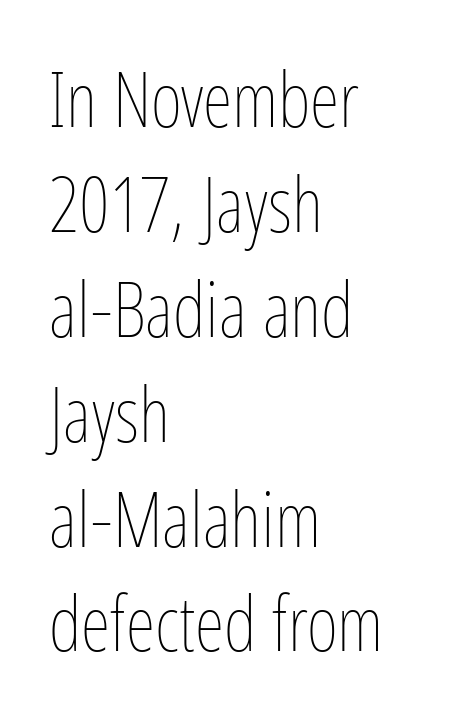
Q: Is the text bold? A: No.
Q: Is the text italic (slanted)? A: No, it is upright.
Q: Is the text underlined? A: No.
Q: How is the paragraph aligned? A: Left-aligned.
Q: Is the spacing between letters normal or unusually wide? A: Normal.
Q: Is the spacing between lines tight, normal or loose? A: Normal.
Q: Width (condensed, normal, or wide)? A: Condensed.
Q: Stroke contrast? A: Low.
Q: x-height? A: Medium.
Q: Monospaced? A: No.
